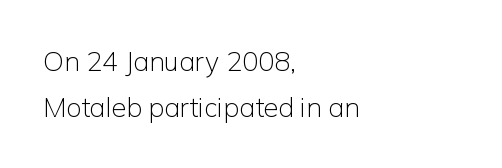
{"italic": "no", "bold": "no", "underline": "no", "align": "left", "line_spacing_ratio": 1.72, "letter_spacing": "normal", "letter_spacing_em": 0.0, "glyph_px": 27}
